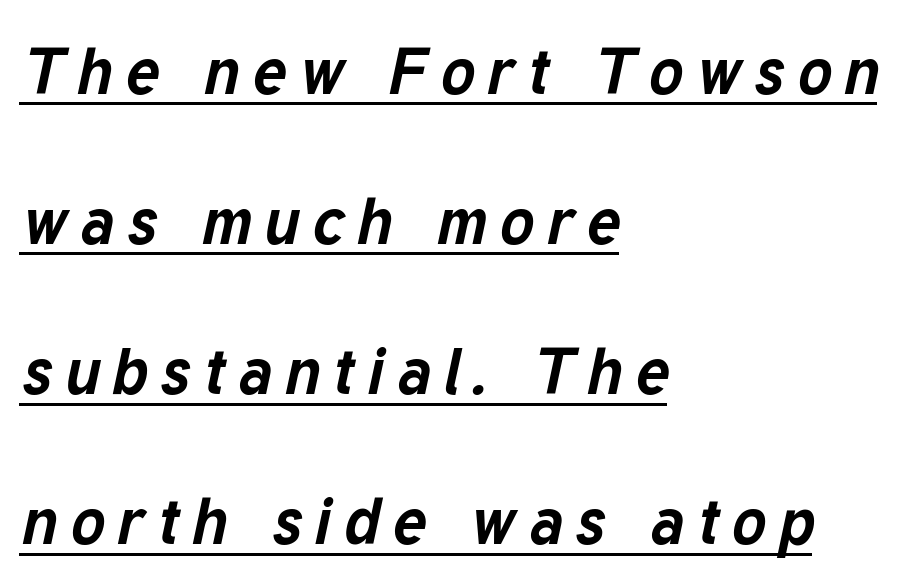
Honestly, the underline is the first thing you notice here. Varying glyph widths throughout — classic text-font behaviour. The leading is generous, giving the passage an open texture. The font's italic variant was chosen for this text. Is the type bold? Yes — the strokes are clearly thick and heavy.
